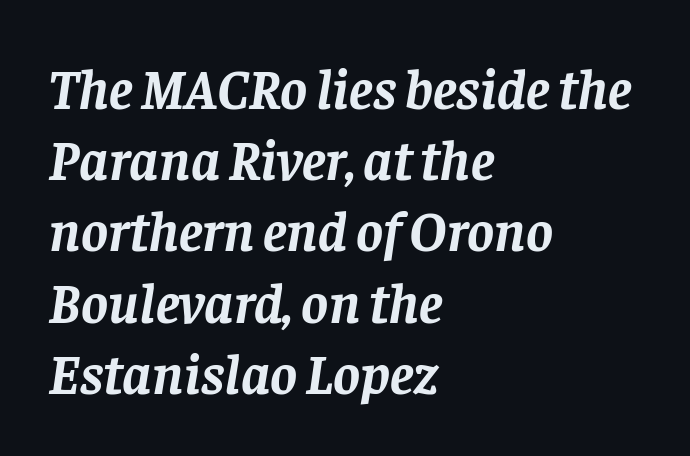
Looks like regular typesetting: each glyph gets only the width it needs. Glyph-to-glyph distance matches everyday printed text. Which margin do the lines hug? The left one — the right edge is uneven. What kind of face is this? One with serifs.
